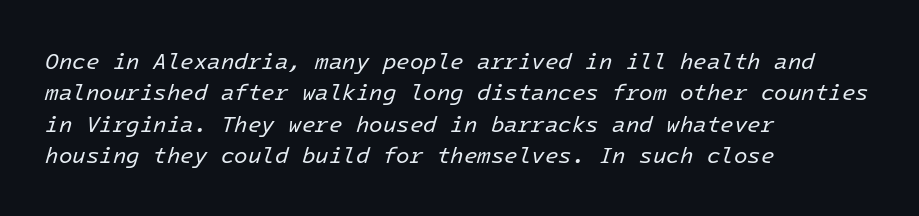
{"italic": "yes", "lean": "right", "slant_degrees": 16, "bold": "no", "underline": "no", "align": "left", "line_spacing": "normal", "line_spacing_ratio": 1.43, "letter_spacing": "normal", "letter_spacing_em": 0.0, "glyph_px": 22}
